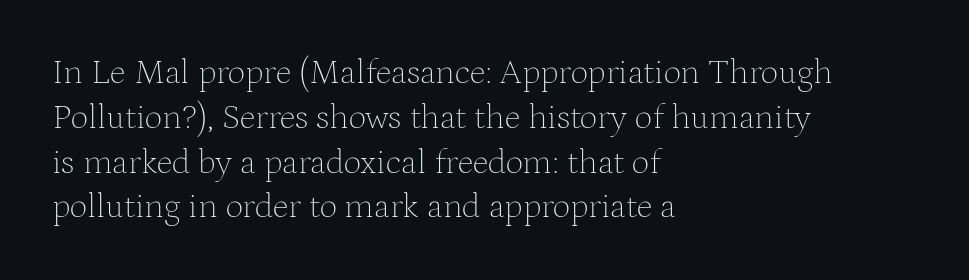
The image shows 35 px thin serif type, upright; set left-aligned, normal line spacing (1.28x), normal letter spacing, not underlined; medium stroke contrast and a medium x-height.
